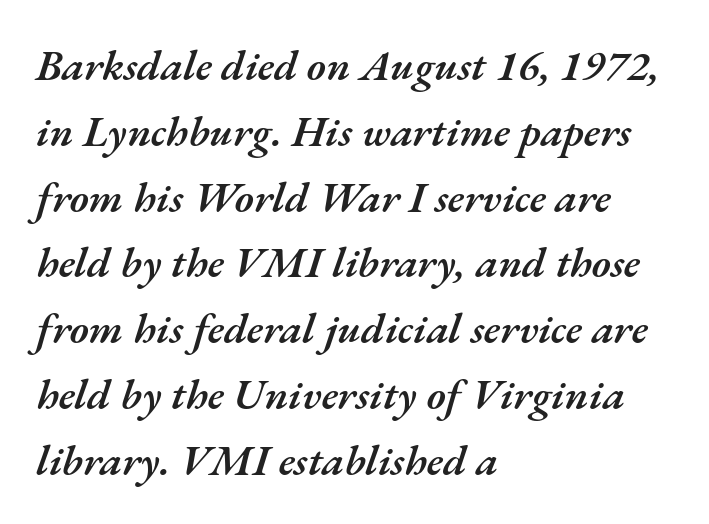
{"italic": "yes", "lean": "right", "slant_degrees": 17, "bold": "semi", "weight": "semibold", "width": "normal", "stroke_contrast": "medium", "x_height": "small", "monospaced": "no", "underline": "no", "align": "left", "line_spacing": "normal", "line_spacing_ratio": 1.53, "letter_spacing": "normal", "letter_spacing_em": 0.0, "glyph_px": 43}
